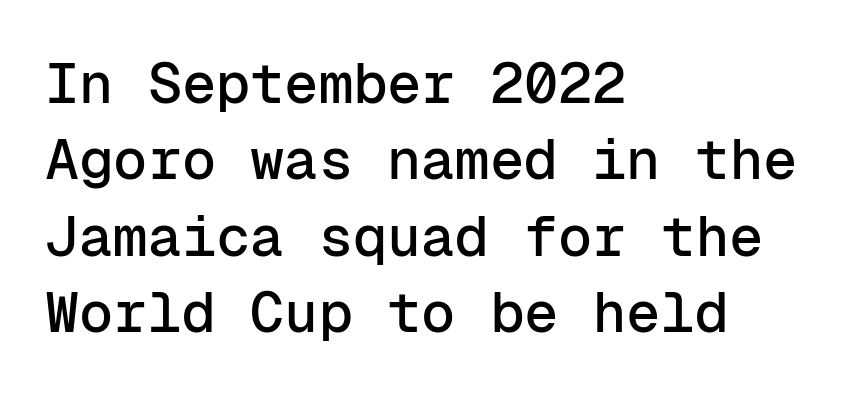
{"serif": "no", "italic": "no", "width": "normal", "stroke_contrast": "low", "x_height": "medium", "monospaced": "yes", "underline": "no", "align": "left", "line_spacing": "normal", "line_spacing_ratio": 1.34, "letter_spacing": "normal", "letter_spacing_em": 0.0, "glyph_px": 57}
